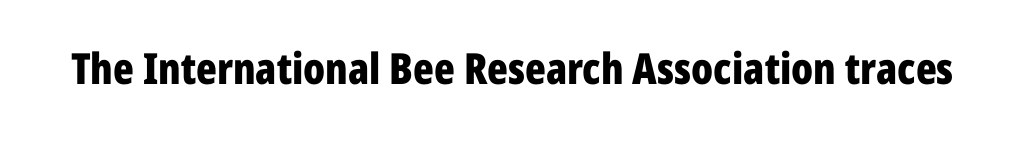
{"serif": "no", "italic": "no", "bold": "yes", "weight": "bold", "width": "condensed", "stroke_contrast": "low", "x_height": "medium", "monospaced": "no", "underline": "no", "letter_spacing": "normal", "letter_spacing_em": 0.0, "glyph_px": 43}
